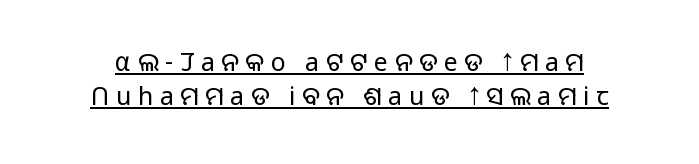
The image shows 25 px text type, upright; set normal line spacing (1.36x), unusually wide letter spacing (+0.26 em), underlined.
